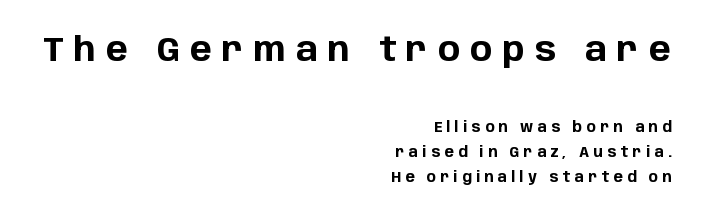
{"serif": "no", "italic": "no", "bold": "yes", "weight": "bold", "width": "normal", "stroke_contrast": "low", "x_height": "large", "monospaced": "no", "underline": "no", "align": "right", "line_spacing_ratio": 1.8, "letter_spacing": "wide", "letter_spacing_em": 0.31, "larger_block": "first", "size_ratio": 2.36, "glyph_px": 33}
